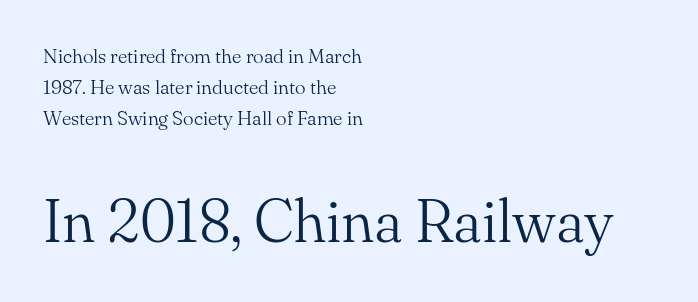
The image shows 60 px light serif type, upright; set left-aligned, normal line spacing (1.54x), normal letter spacing, not underlined; the second (bottom) block is 3.0x larger; medium stroke contrast and a small x-height.
